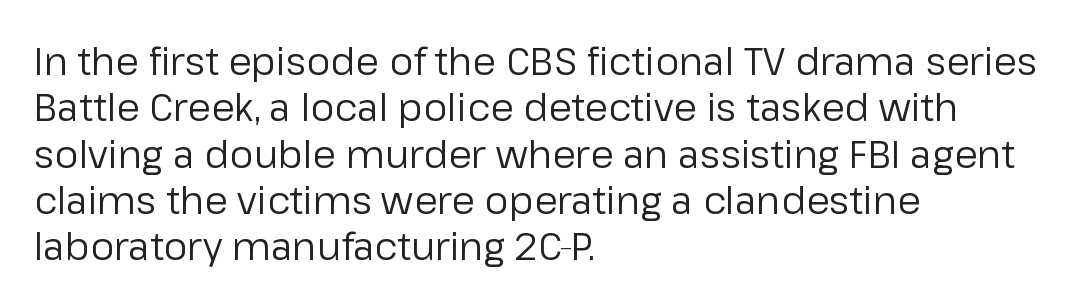
The image shows 38 px regular-weight sans-serif type, upright; set left-aligned, line spacing 1.22x, normal letter spacing, not underlined; low stroke contrast and a medium x-height.
